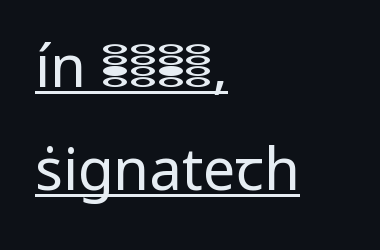
Q: Is the text bold? A: No.
Q: Is the text italic (slanted)? A: No, it is upright.
Q: Is the typeface a serif or a sans-serif typeface? A: Sans-serif.
Q: Is the text underlined? A: Yes.
Q: How is the paragraph aligned? A: Left-aligned.
Q: Is the spacing between letters normal or unusually wide? A: Normal.
Q: Width (condensed, normal, or wide)? A: Normal.
Q: Stroke contrast? A: Low.
Q: x-height? A: Medium.
Q: Monospaced? A: No.
